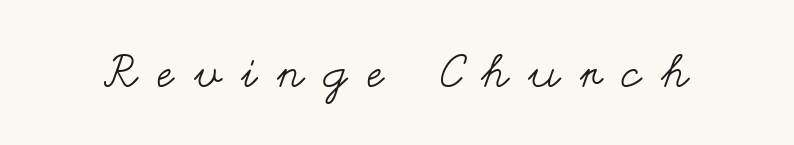
The image shows 45 px regular-weight, wide type; set unusually wide letter spacing (+0.46 em), not underlined; medium stroke contrast and a small x-height.
